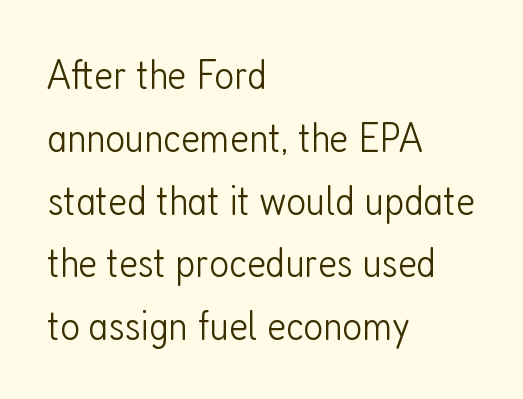
Q: Is the text bold? A: No.
Q: Is the text italic (slanted)? A: No, it is upright.
Q: Is the typeface a serif or a sans-serif typeface? A: Sans-serif.
Q: Is the text underlined? A: No.
Q: How is the paragraph aligned? A: Left-aligned.
Q: Is the spacing between letters normal or unusually wide? A: Normal.
Q: Is the spacing between lines tight, normal or loose? A: Normal.
Q: Width (condensed, normal, or wide)? A: Condensed.
Q: Stroke contrast? A: Low.
Q: x-height? A: Medium.
Q: Monospaced? A: No.
